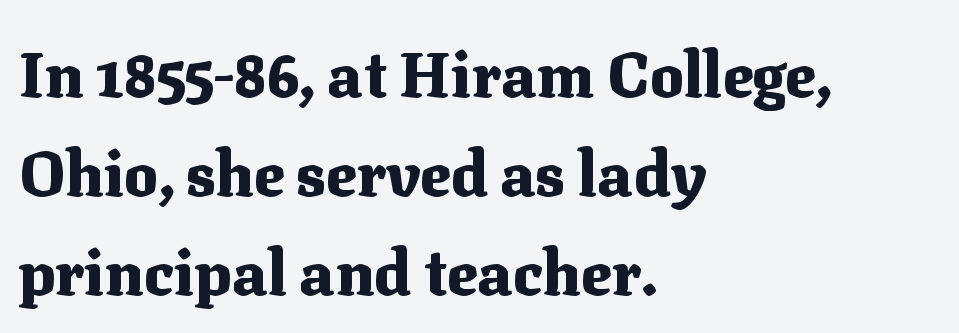
Check the space under the baseline: it is left empty. Style check: upright. The passage shown stacks its lines at a standard gap. Looks like regular typesetting: each glyph gets only the width it needs.
